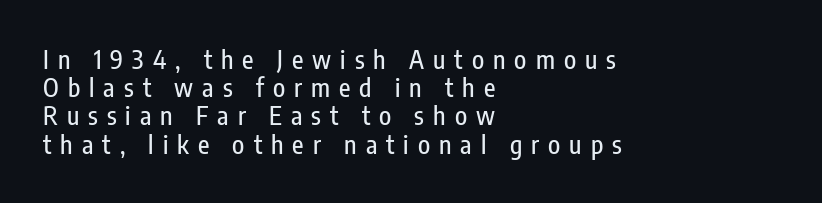
{"italic": "no", "underline": "no", "align": "left", "line_spacing": "tight", "line_spacing_ratio": 1.13, "letter_spacing": "wide", "letter_spacing_em": 0.36, "glyph_px": 25}
